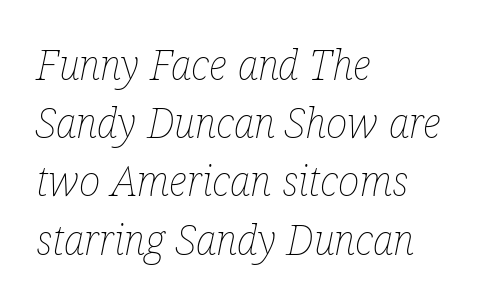
No word sits above an underline. The strokes carry an ordinary text weight at most. These lines are rendered in a variable-pitch font. Short and long lines alike share a common starting point at left.
